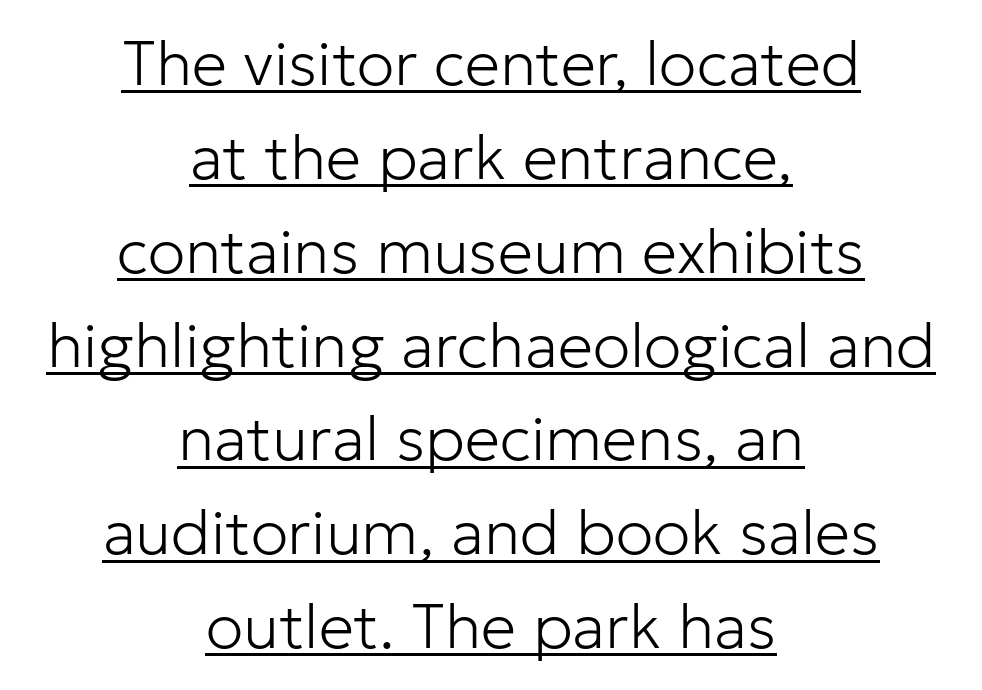
{"serif": "no", "italic": "no", "bold": "no", "weight": "light", "width": "normal", "stroke_contrast": "low", "x_height": "medium", "monospaced": "no", "underline": "yes", "align": "center", "line_spacing": "normal", "line_spacing_ratio": 1.49, "letter_spacing": "normal", "letter_spacing_em": 0.0, "glyph_px": 63}
